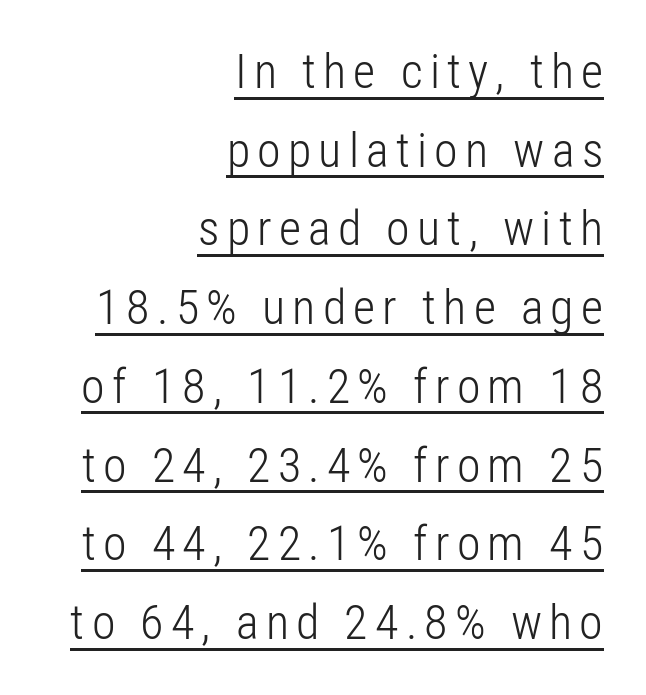
Q: Is the text bold? A: No.
Q: Is the text italic (slanted)? A: No, it is upright.
Q: Is the typeface a serif or a sans-serif typeface? A: Sans-serif.
Q: Is the text underlined? A: Yes.
Q: How is the paragraph aligned? A: Right-aligned.
Q: Is the spacing between lines tight, normal or loose? A: Normal.
Q: Width (condensed, normal, or wide)? A: Condensed.
Q: Stroke contrast? A: Low.
Q: x-height? A: Medium.
Q: Monospaced? A: No.
